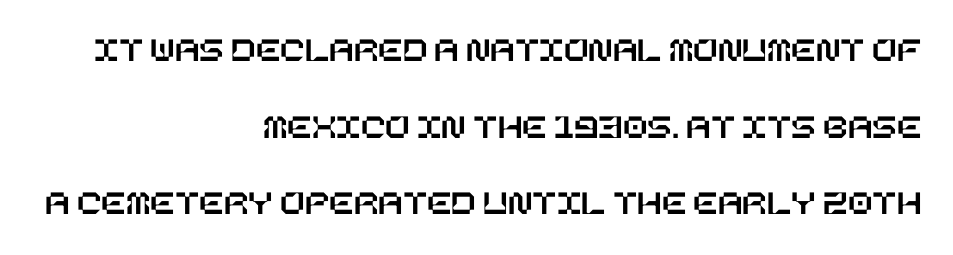
Q: Is the text italic (slanted)? A: No, it is upright.
Q: Is the text underlined? A: No.
Q: How is the paragraph aligned? A: Right-aligned.
Q: Is the spacing between letters normal or unusually wide? A: Normal.
Q: Is the spacing between lines tight, normal or loose? A: Loose.
Q: Width (condensed, normal, or wide)? A: Normal.
Q: Stroke contrast? A: Low.
Q: x-height? A: Large.
